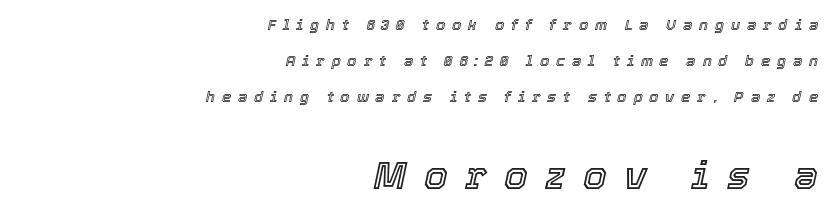
{"italic": "yes", "lean": "right", "slant_degrees": 12, "width": "normal", "x_height": "medium", "monospaced": "no", "underline": "no", "align": "right", "line_spacing": "loose", "line_spacing_ratio": 2.39, "letter_spacing": "wide", "letter_spacing_em": 0.45, "larger_block": "second", "size_ratio": 2.53, "glyph_px": 38}
